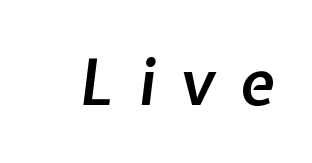
The image shows 64 px semibold type, italic (leaning right); set unusually wide letter spacing (+0.39 em), not underlined; low stroke contrast and a medium x-height.
